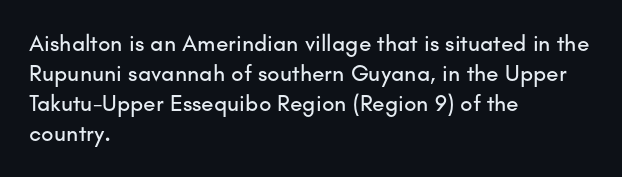
{"italic": "no", "underline": "no", "align": "left", "line_spacing": "normal", "line_spacing_ratio": 1.31, "letter_spacing": "normal", "letter_spacing_em": 0.0, "glyph_px": 23}
